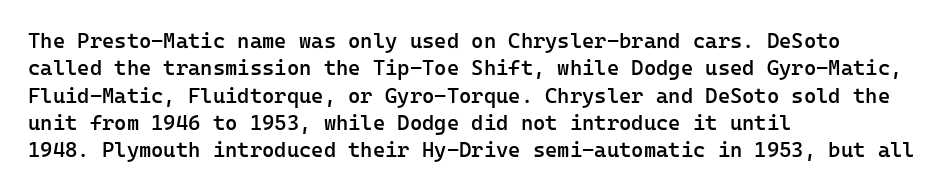
The image shows 21 px text type, upright; set left-aligned, normal line spacing (1.3x), normal letter spacing, not underlined.
